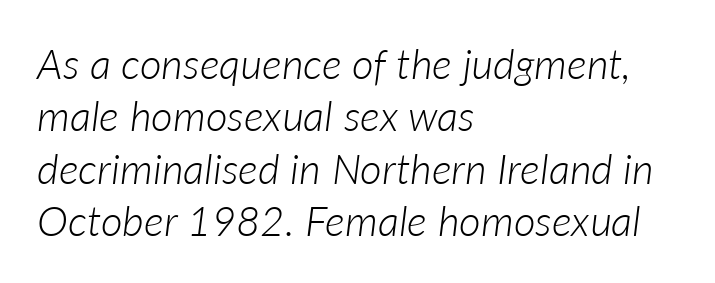
Q: Is the text bold? A: No.
Q: Is the text italic (slanted)? A: Yes, it leans right by about 7 degrees.
Q: Is the text underlined? A: No.
Q: How is the paragraph aligned? A: Left-aligned.
Q: Is the spacing between letters normal or unusually wide? A: Normal.
Q: Is the spacing between lines tight, normal or loose? A: Normal.
Q: Width (condensed, normal, or wide)? A: Normal.
Q: Stroke contrast? A: Low.
Q: x-height? A: Medium.
Q: Monospaced? A: No.
